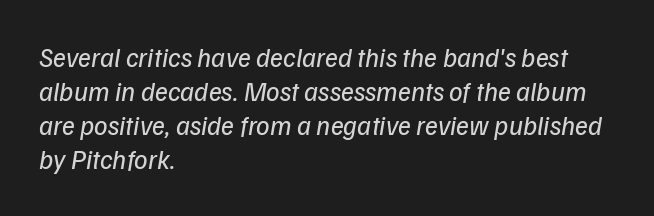
These lines sit exactly where default settings would place them. No word sits above an underline. The strokes are not fattened; the text isn't bold. Does extra space separate the letters? No, they use regular spacing.
